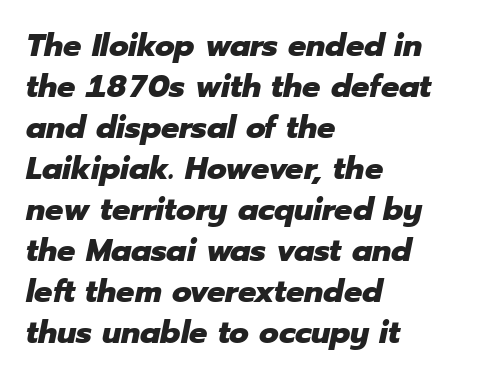
{"italic": "yes", "lean": "right", "slant_degrees": 12, "bold": "yes", "weight": "heavy", "width": "normal", "stroke_contrast": "low", "x_height": "medium", "monospaced": "no", "underline": "no", "align": "left", "line_spacing": "normal", "line_spacing_ratio": 1.28, "letter_spacing": "normal", "letter_spacing_em": 0.0, "glyph_px": 32}
